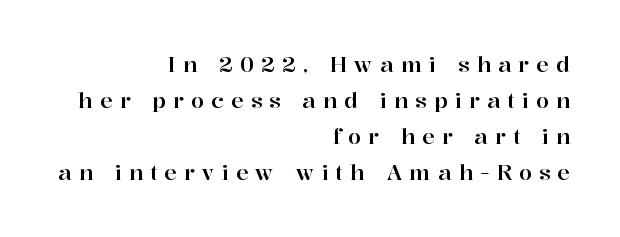
The image shows 21 px text type, upright; set right-aligned, line spacing 1.71x, unusually wide letter spacing (+0.34 em), not underlined.
